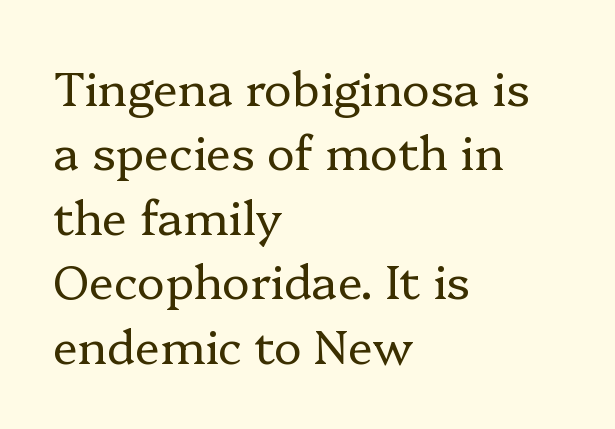
Reading down the column, the eye jumps a familiar distance to each next line. The gaps between neighbouring characters are ordinary and unremarkable. The text was rendered using a seriffed face with decorative stroke endings. Note the varied advance widths — an 'i' is clearly narrower than an 'm'.
